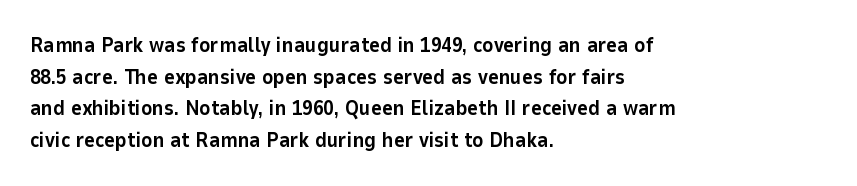
The image shows 21 px bold type, upright; set left-aligned, normal line spacing (1.51x), normal letter spacing, not underlined.
